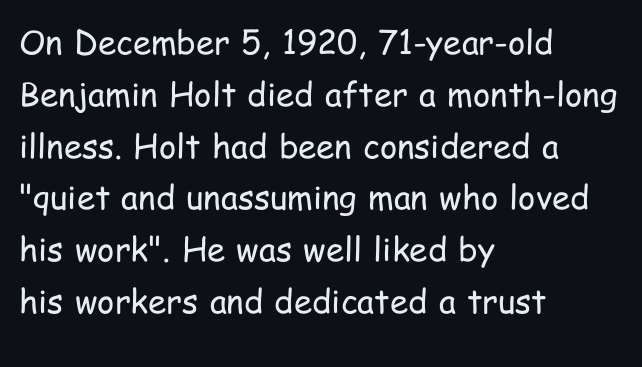
A typesetter would call this zero additional tracking. The lines in this sample share a left origin and differ only in where they stop. Each letter keeps its own natural width here, so spacing adapts to shape. Descenders are the only things crossing below the line. Weight: not bold — regular or lighter.
